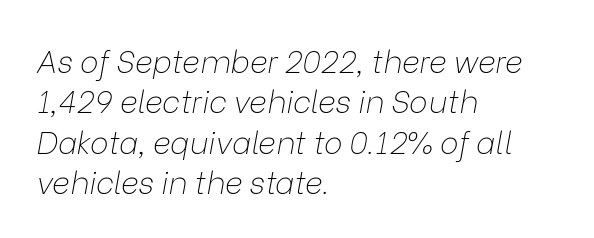
If you drew a ruler down the left edge, every line would touch it. Caption: standard tracking, unaltered. Descenders are the only things crossing below the line. This sample uses an oblique cut, with every glyph tilted off the vertical.
